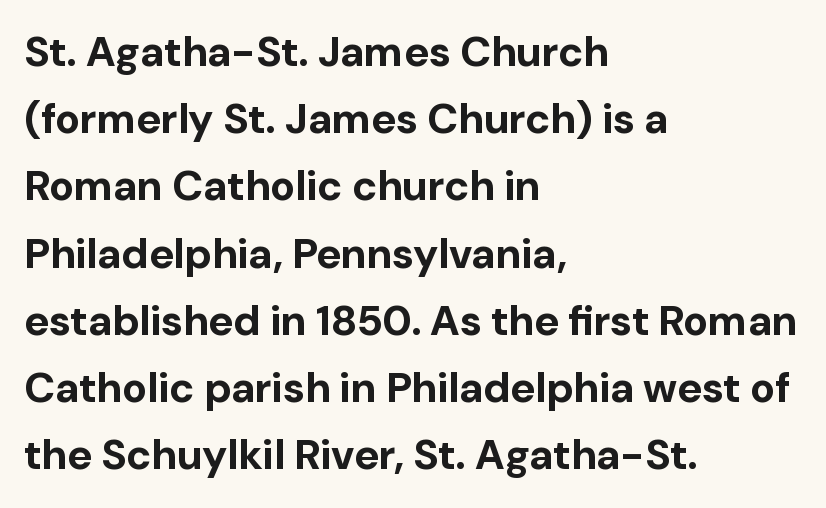
Q: Is the text bold? A: Yes.
Q: Is the text italic (slanted)? A: No, it is upright.
Q: Is the typeface a serif or a sans-serif typeface? A: Sans-serif.
Q: Is the text underlined? A: No.
Q: How is the paragraph aligned? A: Left-aligned.
Q: Is the spacing between letters normal or unusually wide? A: Normal.
Q: Is the spacing between lines tight, normal or loose? A: Normal.
Q: Width (condensed, normal, or wide)? A: Normal.
Q: Stroke contrast? A: Low.
Q: x-height? A: Medium.
Q: Monospaced? A: No.
